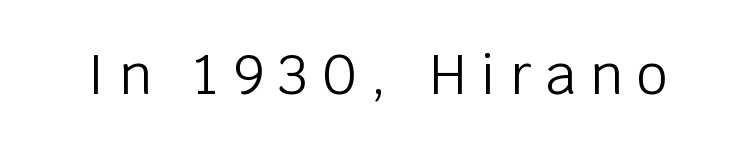
Q: Is the text bold? A: No.
Q: Is the text italic (slanted)? A: No, it is upright.
Q: Is the typeface a serif or a sans-serif typeface? A: Sans-serif.
Q: Is the text underlined? A: No.
Q: Is the spacing between letters normal or unusually wide? A: Unusually wide.
Q: Width (condensed, normal, or wide)? A: Normal.
Q: Stroke contrast? A: Low.
Q: x-height? A: Large.
Q: Monospaced? A: No.
